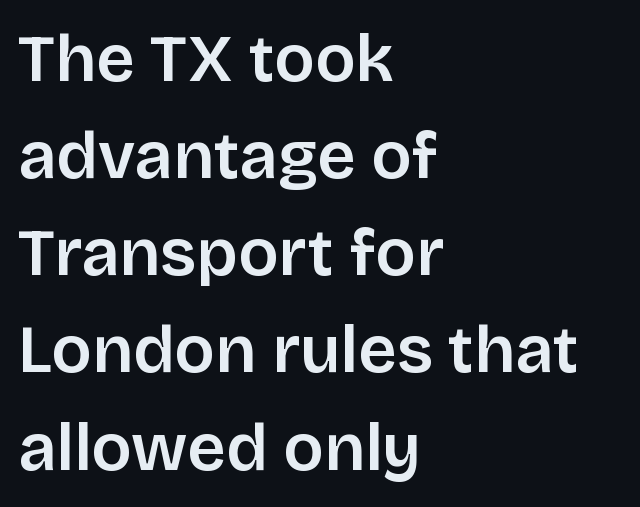
Q: Is the text italic (slanted)? A: No, it is upright.
Q: Is the typeface a serif or a sans-serif typeface? A: Sans-serif.
Q: Is the text underlined? A: No.
Q: How is the paragraph aligned? A: Left-aligned.
Q: Is the spacing between letters normal or unusually wide? A: Normal.
Q: Is the spacing between lines tight, normal or loose? A: Normal.
Q: Width (condensed, normal, or wide)? A: Normal.
Q: Stroke contrast? A: Low.
Q: x-height? A: Large.
Q: Monospaced? A: No.
